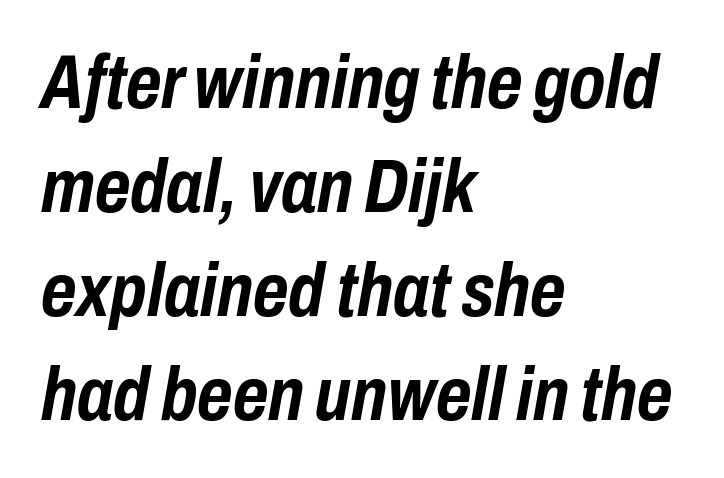
Here the glyphs are tracked normally, forming tight word shapes. Type without underlining. Look at the stroke-to-counter ratio: heavy, a bold. Line beginnings align vertically; line endings do not. Notice how the stems are inclined rather than vertical — that's the hallmark of italics. What's the leading like? Ordinary, nothing unusual.
